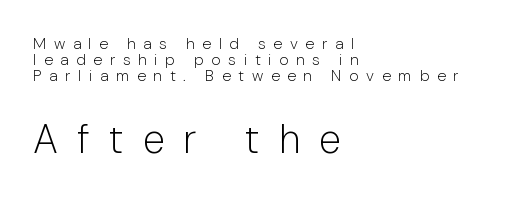
The image shows 40 px light sans-serif type, upright; set left-aligned, tight line spacing (0.99x), unusually wide letter spacing (+0.48 em), not underlined; the second (bottom) block is 2.5x larger; low stroke contrast and a medium x-height.
